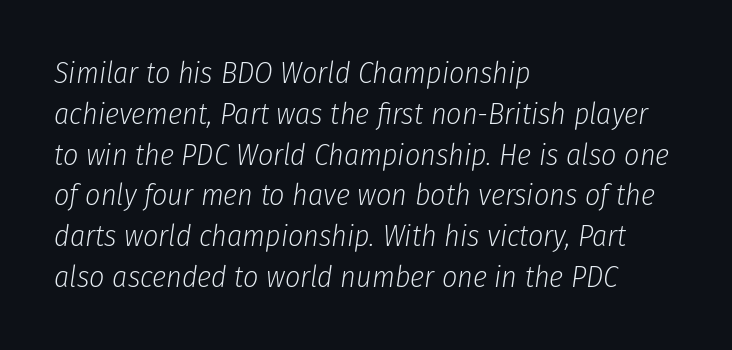
The image shows 30 px light, condensed type, italic (leaning right); set left-aligned, normal line spacing (1.36x), normal letter spacing, not underlined; low stroke contrast and a medium x-height.
